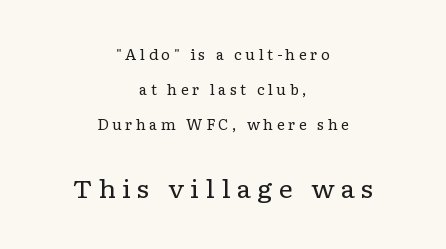
Q: Is the text bold? A: No.
Q: Is the text italic (slanted)? A: No, it is upright.
Q: Is the text underlined? A: No.
Q: How is the paragraph aligned? A: Centered.
Q: Is the spacing between letters normal or unusually wide? A: Unusually wide.
Q: Is the spacing between lines tight, normal or loose? A: Loose.
Q: Which block of text is set in a larger size, the first (top) or the second (bottom)? A: The second (bottom) one.
